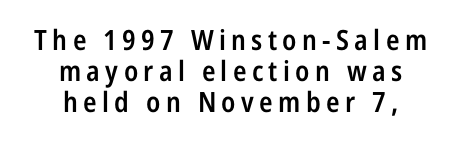
Q: Is the text bold? A: Semi-bold.
Q: Is the text italic (slanted)? A: No, it is upright.
Q: Is the typeface a serif or a sans-serif typeface? A: Sans-serif.
Q: Is the text underlined? A: No.
Q: How is the paragraph aligned? A: Centered.
Q: Is the spacing between lines tight, normal or loose? A: Tight.
Q: Width (condensed, normal, or wide)? A: Condensed.
Q: Stroke contrast? A: Low.
Q: x-height? A: Medium.
Q: Monospaced? A: No.
